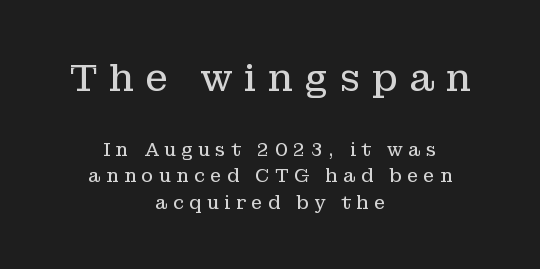
The font sits on the lighter half of the weight spectrum, regular included. The rag falls on both sides of this text block equally. Descenders are the only things crossing below the line. The text was rendered using a seriffed face with decorative stroke endings. Type size steps down from the first block to the second. These lines are rendered in a variable-pitch font.
